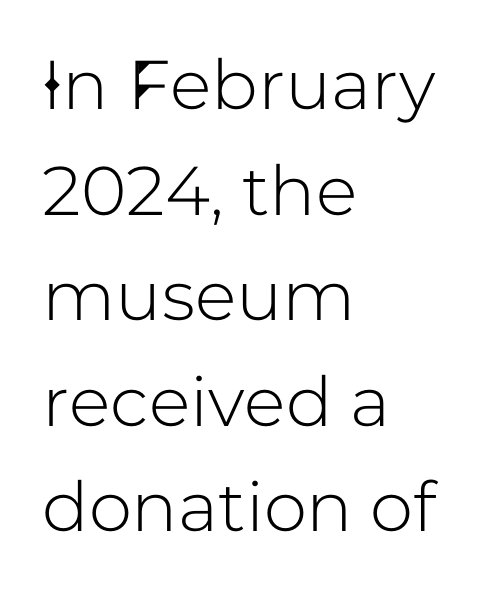
The image shows 69 px sans-serif type, upright; set left-aligned, normal line spacing (1.53x), normal letter spacing, not underlined; low stroke contrast and a medium x-height.
